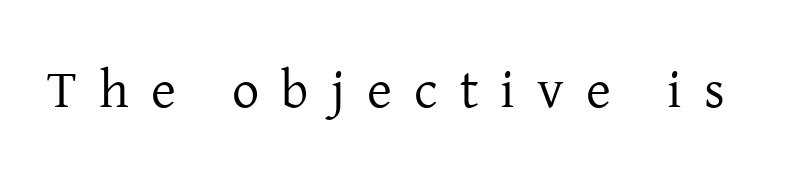
{"serif": "yes", "italic": "no", "bold": "no", "weight": "regular", "width": "normal", "stroke_contrast": "low", "x_height": "medium", "monospaced": "no", "underline": "no", "letter_spacing": "wide", "letter_spacing_em": 0.41, "glyph_px": 54}
